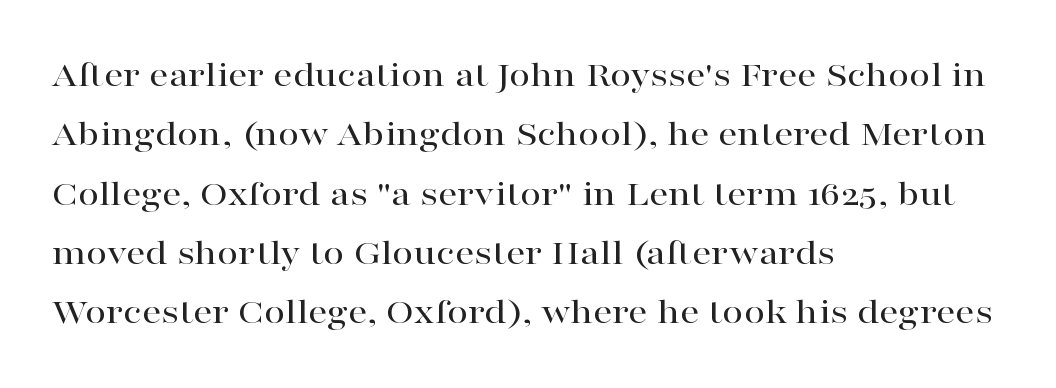
The image shows 38 px wide serif type, upright; set left-aligned, normal line spacing (1.56x), normal letter spacing, not underlined; high stroke contrast and a medium x-height.
